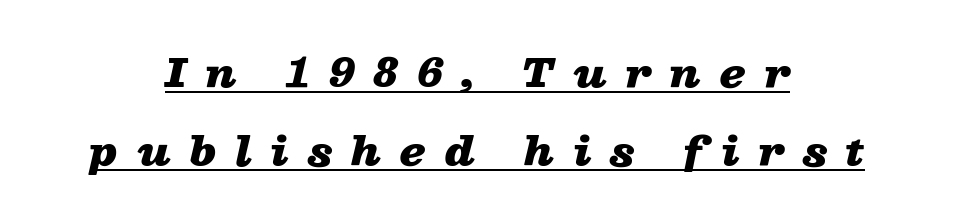
Q: Is the text bold? A: Yes.
Q: Is the text italic (slanted)? A: Yes, it leans right by about 13 degrees.
Q: Is the text underlined? A: Yes.
Q: How is the paragraph aligned? A: Centered.
Q: Is the spacing between letters normal or unusually wide? A: Unusually wide.
Q: Is the spacing between lines tight, normal or loose? A: Loose.
Q: Width (condensed, normal, or wide)? A: Wide.
Q: Stroke contrast? A: Low.
Q: x-height? A: Medium.
Q: Monospaced? A: No.
